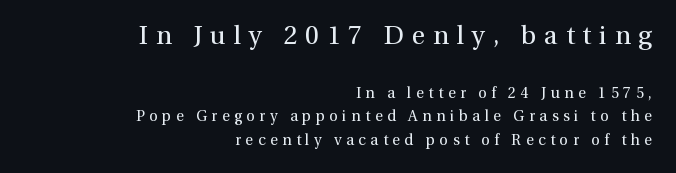
The glyphs are unaccompanied by any horizontal stroke below them. You could only call the tracking loose — the letters float apart. Which of the two is more prominent by size? The first, at the top. Every character sits straight up, as roman type does.
